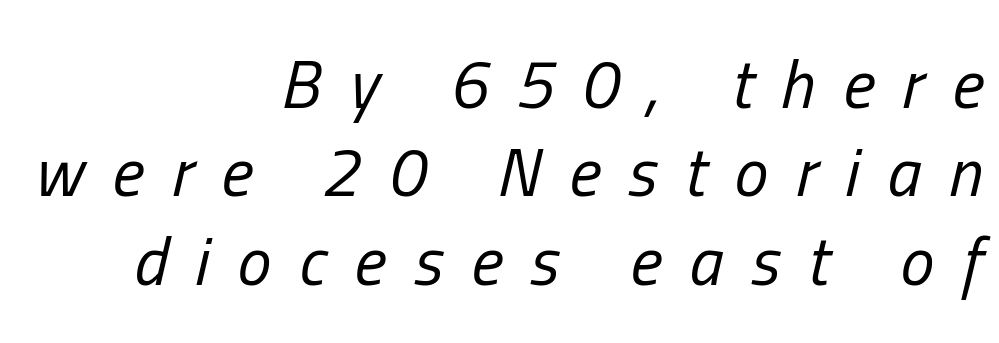
Q: Is the text bold? A: No.
Q: Is the text italic (slanted)? A: Yes, it leans right by about 13 degrees.
Q: Is the text underlined? A: No.
Q: How is the paragraph aligned? A: Right-aligned.
Q: Is the spacing between letters normal or unusually wide? A: Unusually wide.
Q: Is the spacing between lines tight, normal or loose? A: Normal.
Q: Width (condensed, normal, or wide)? A: Condensed.
Q: Stroke contrast? A: Low.
Q: x-height? A: Medium.
Q: Monospaced? A: No.
